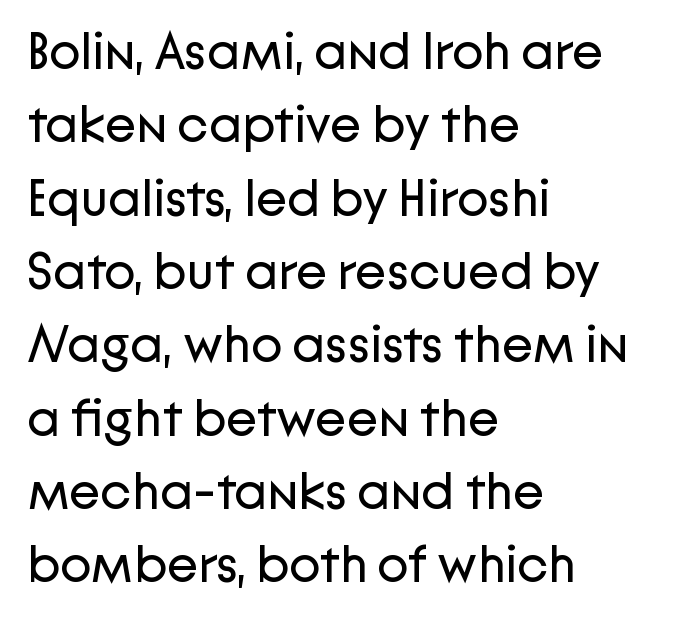
It's the straight-up-and-down kind of type. Stems and bowls with no extra thickness — not bold. You could call the tracking neutral — neither tight nor loose. Look at the bottom of the vertical strokes: they stop flat, with no serifs. This sample is left-justified, so line endings fall wherever the words run out.
